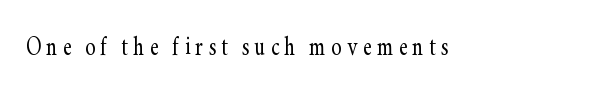
The image shows 31 px light, condensed serif type, upright; set not underlined; low stroke contrast and a small x-height.
